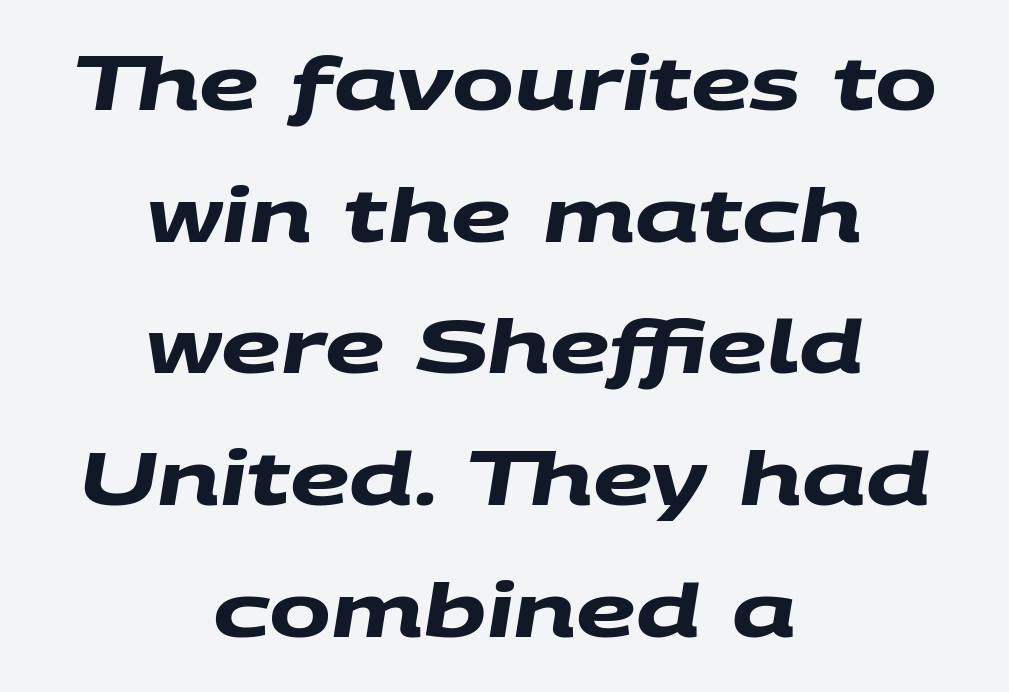
Q: Is the text bold? A: Yes.
Q: Is the typeface a serif or a sans-serif typeface? A: Sans-serif.
Q: Is the text underlined? A: No.
Q: How is the paragraph aligned? A: Centered.
Q: Is the spacing between letters normal or unusually wide? A: Normal.
Q: Width (condensed, normal, or wide)? A: Wide.
Q: Stroke contrast? A: Medium.
Q: x-height? A: Large.
Q: Monospaced? A: No.
